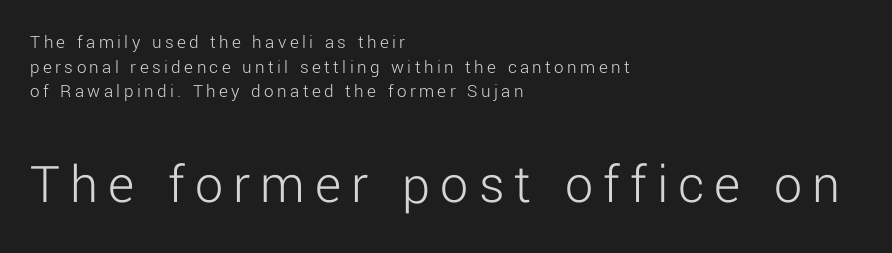
Lines of text with bare space underneath. One-word summary of the alignment: left. Summary of weight: not heavy and not bold. The following chunk of copy outweighs the initial chunk in type size.
